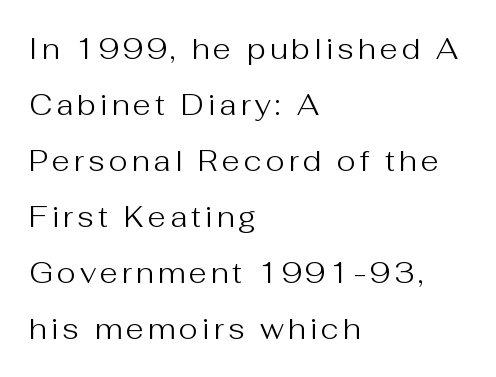
The characters display no serif detailing; their extremities are plain. No heavy texture on the line: the type isn't bold. Leftover space on each line is placed entirely after the last word. Bare-footed words on every line.
